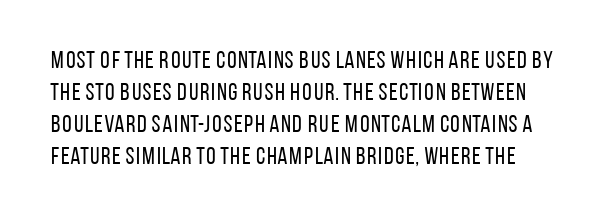
Q: Is the text bold? A: No.
Q: Is the text italic (slanted)? A: No, it is upright.
Q: Is the text underlined? A: No.
Q: Is the spacing between letters normal or unusually wide? A: Normal.
Q: Is the spacing between lines tight, normal or loose? A: Normal.
